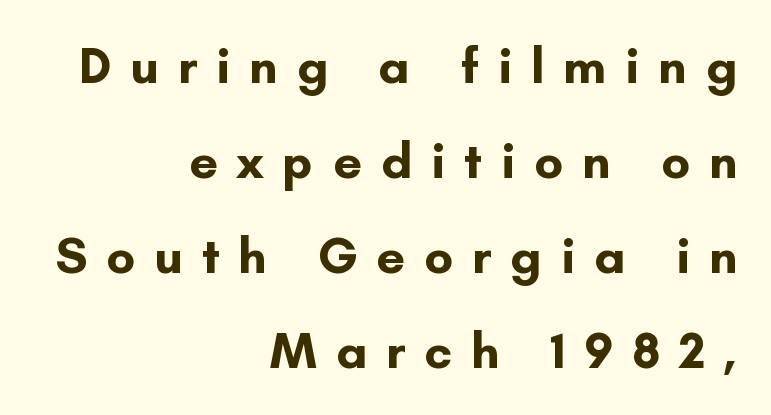
{"serif": "no", "italic": "no", "bold": "yes", "weight": "bold", "width": "normal", "stroke_contrast": "low", "x_height": "small", "monospaced": "no", "underline": "no", "align": "right", "line_spacing_ratio": 1.86, "letter_spacing": "wide", "letter_spacing_em": 0.37, "glyph_px": 51}
